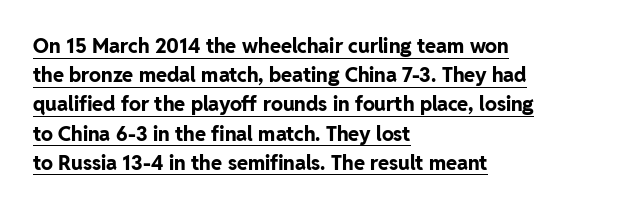
Each word holds together tightly as a unit, with standard inter-letter gaps. Whoever set this chose a conventional vertical rhythm. Does the lettering tilt? It doesn't — this is upright. Typesetter's note: full bold, strokes at maximum text heaviness.
